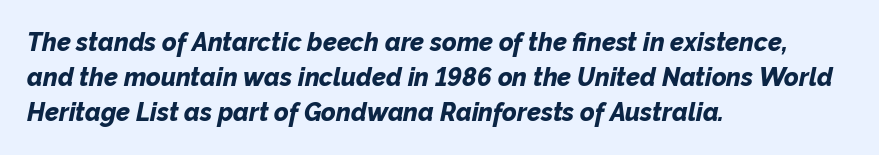
Short note: letters normally spaced. A dark, heavy texture on the line: the type is bold. Is there much room between lines? A standard amount, neither cramped nor airy. The whole block is typeset with a tilt. Caption: multi-line text, flush left, ragged right.
